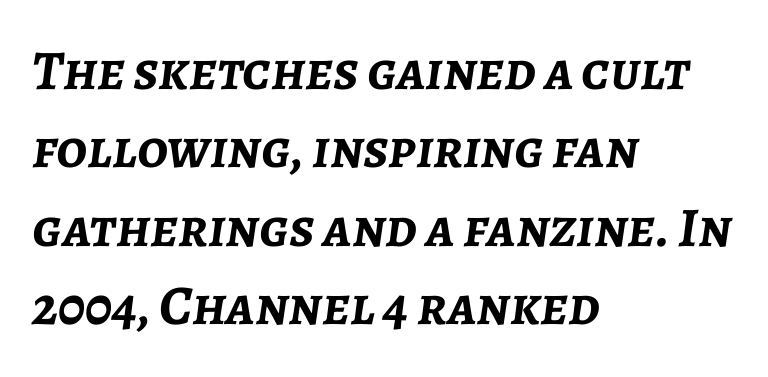
Q: Is the text bold? A: Yes.
Q: Is the text italic (slanted)? A: Yes, it leans right by about 7 degrees.
Q: Is the text underlined? A: No.
Q: How is the paragraph aligned? A: Left-aligned.
Q: Is the spacing between letters normal or unusually wide? A: Normal.
Q: Is the spacing between lines tight, normal or loose? A: Normal.
Q: Width (condensed, normal, or wide)? A: Normal.
Q: Stroke contrast? A: Low.
Q: x-height? A: Medium.
Q: Monospaced? A: No.
